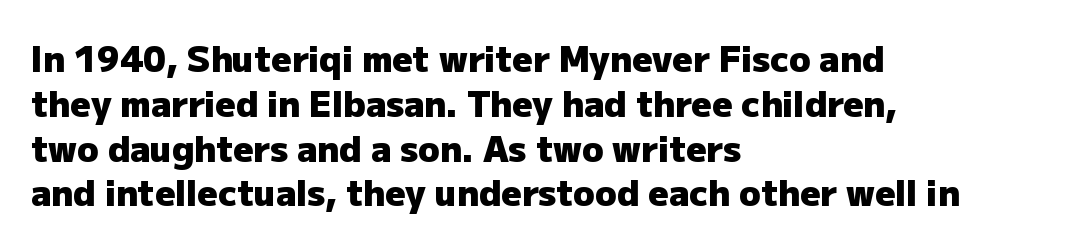
The image shows 35 px heavy sans-serif type, upright; set left-aligned, normal line spacing (1.28x), normal letter spacing, not underlined; low stroke contrast and a medium x-height.
